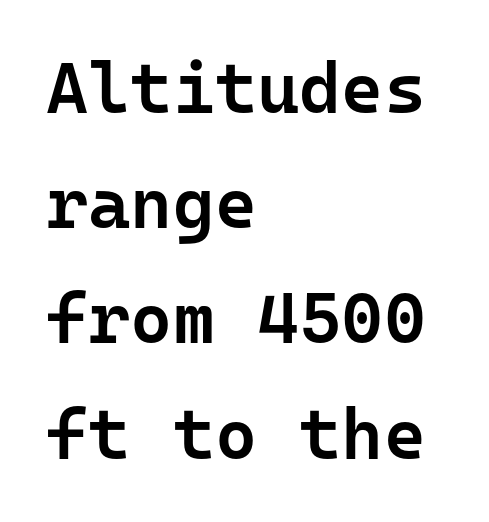
Every character sits straight up, as roman type does. This is the in-between weight designers call semibold or demi. Short note: letters normally spaced. Nobody drew a line under any word here. Looks like terminal output: every glyph gets an equal slot.
